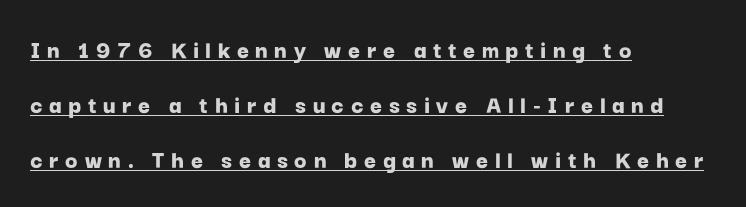
Q: Is the text bold? A: Yes.
Q: Is the text italic (slanted)? A: No, it is upright.
Q: Is the text underlined? A: Yes.
Q: How is the paragraph aligned? A: Left-aligned.
Q: Is the spacing between letters normal or unusually wide? A: Unusually wide.
Q: Is the spacing between lines tight, normal or loose? A: Loose.
